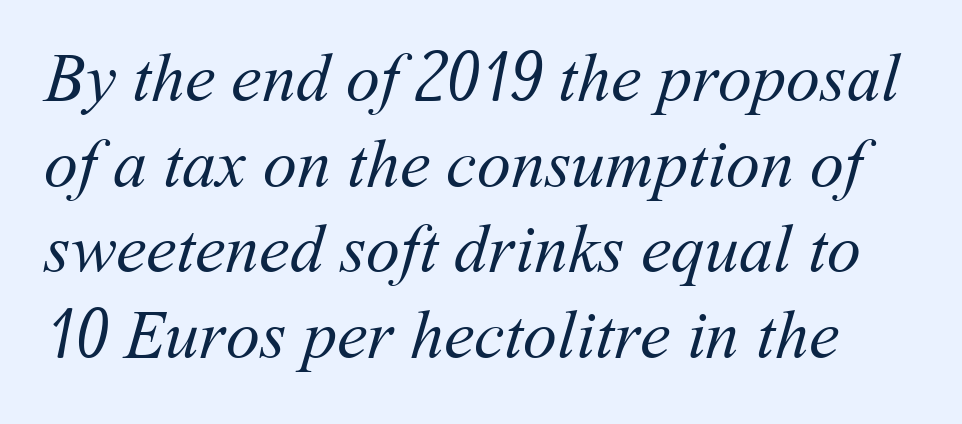
{"bold": "no", "weight": "regular", "width": "normal", "stroke_contrast": "medium", "x_height": "medium", "monospaced": "no", "underline": "no", "line_spacing": "normal", "line_spacing_ratio": 1.26, "letter_spacing": "normal", "letter_spacing_em": 0.0, "glyph_px": 68}
